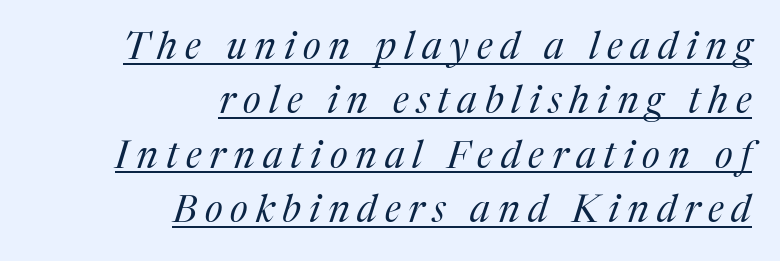
The image shows 38 px regular-weight serif type, italic (leaning right); set right-aligned, normal line spacing (1.43x), unusually wide letter spacing (+0.21 em), underlined; medium stroke contrast and a medium x-height.
